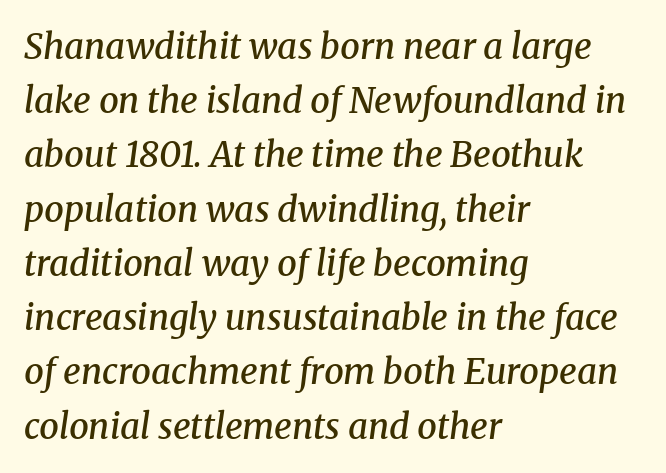
Q: Is the text bold? A: Semi-bold.
Q: Is the text italic (slanted)? A: Yes, it leans right by about 8 degrees.
Q: Is the typeface a serif or a sans-serif typeface? A: Serif.
Q: Is the text underlined? A: No.
Q: How is the paragraph aligned? A: Left-aligned.
Q: Is the spacing between letters normal or unusually wide? A: Normal.
Q: Is the spacing between lines tight, normal or loose? A: Normal.
Q: Width (condensed, normal, or wide)? A: Normal.
Q: Stroke contrast? A: Medium.
Q: x-height? A: Medium.
Q: Monospaced? A: No.
